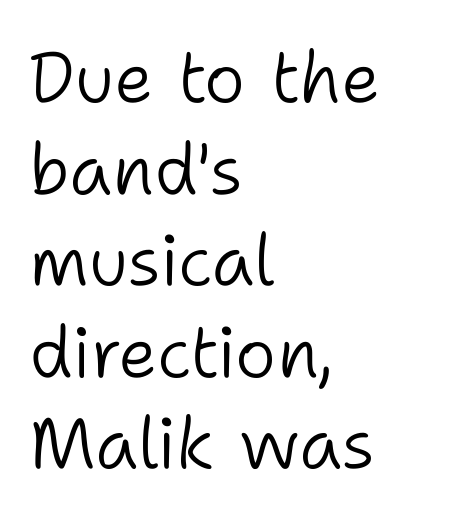
{"serif": "no", "italic": "no", "bold": "no", "weight": "light", "width": "normal", "stroke_contrast": "low", "x_height": "medium", "monospaced": "no", "underline": "no", "align": "left", "line_spacing": "normal", "line_spacing_ratio": 1.29, "letter_spacing": "normal", "letter_spacing_em": 0.0, "glyph_px": 71}
